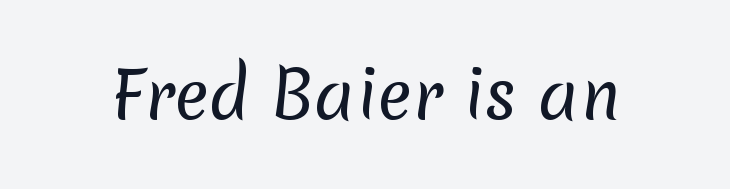
The image shows 65 px regular-weight sans-serif type; set normal letter spacing, not underlined; low stroke contrast and a medium x-height.
